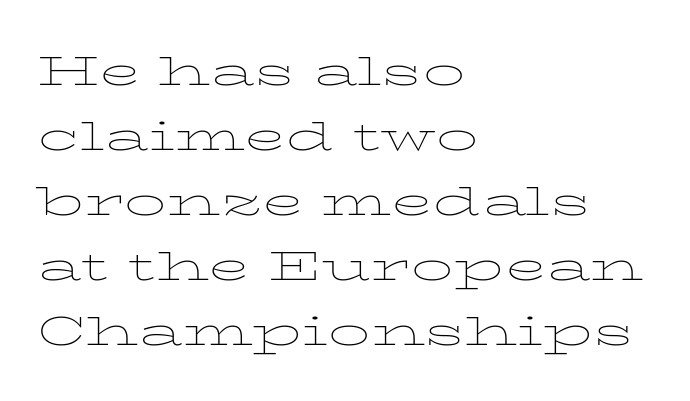
Summary of vertical rhythm: regular, with standard interline spacing. Default kerning and tracking; the words read as compact shapes. Spacing verdict: proportional, widths tailored to each character. No letter is thick-stroked: the sample isn't bold. Reading down the block, your eye returns to a fixed left position each line.
